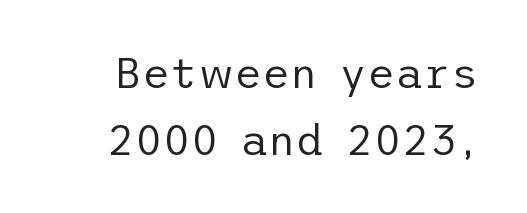
Q: Is the text bold? A: No.
Q: Is the text italic (slanted)? A: No, it is upright.
Q: Is the typeface a serif or a sans-serif typeface? A: Sans-serif.
Q: Is the text underlined? A: No.
Q: Is the spacing between letters normal or unusually wide? A: Normal.
Q: Is the spacing between lines tight, normal or loose? A: Normal.
Q: Width (condensed, normal, or wide)? A: Normal.
Q: Stroke contrast? A: Low.
Q: x-height? A: Medium.
